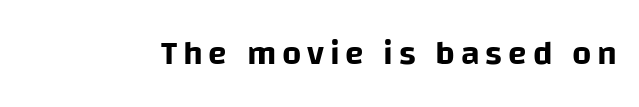
Each row of text sits above clean, open space. These lines are rendered in a variable-pitch font. This is the regular roman posture of the typeface. To sum up the face: it is a sans, with no serifs.
